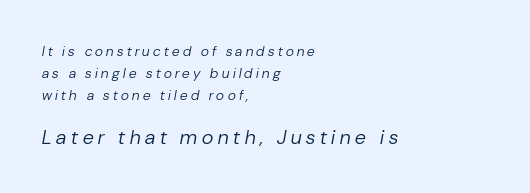
{"italic": "yes", "lean": "right", "slant_degrees": 10, "bold": "no", "underline": "no", "align": "left", "line_spacing": "normal", "line_spacing_ratio": 1.56, "letter_spacing": "wide", "letter_spacing_em": 0.24, "larger_block": "second", "size_ratio": 1.43, "glyph_px": 20}
